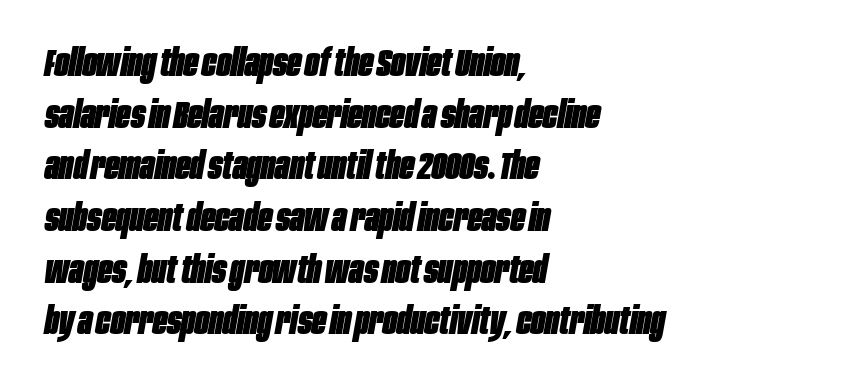
Q: Is the text bold? A: Yes.
Q: Is the text italic (slanted)? A: Yes, it leans right by about 10 degrees.
Q: Is the text underlined? A: No.
Q: How is the paragraph aligned? A: Left-aligned.
Q: Is the spacing between letters normal or unusually wide? A: Normal.
Q: Is the spacing between lines tight, normal or loose? A: Normal.
Q: Width (condensed, normal, or wide)? A: Condensed.
Q: Stroke contrast? A: Low.
Q: x-height? A: Large.
Q: Monospaced? A: No.
